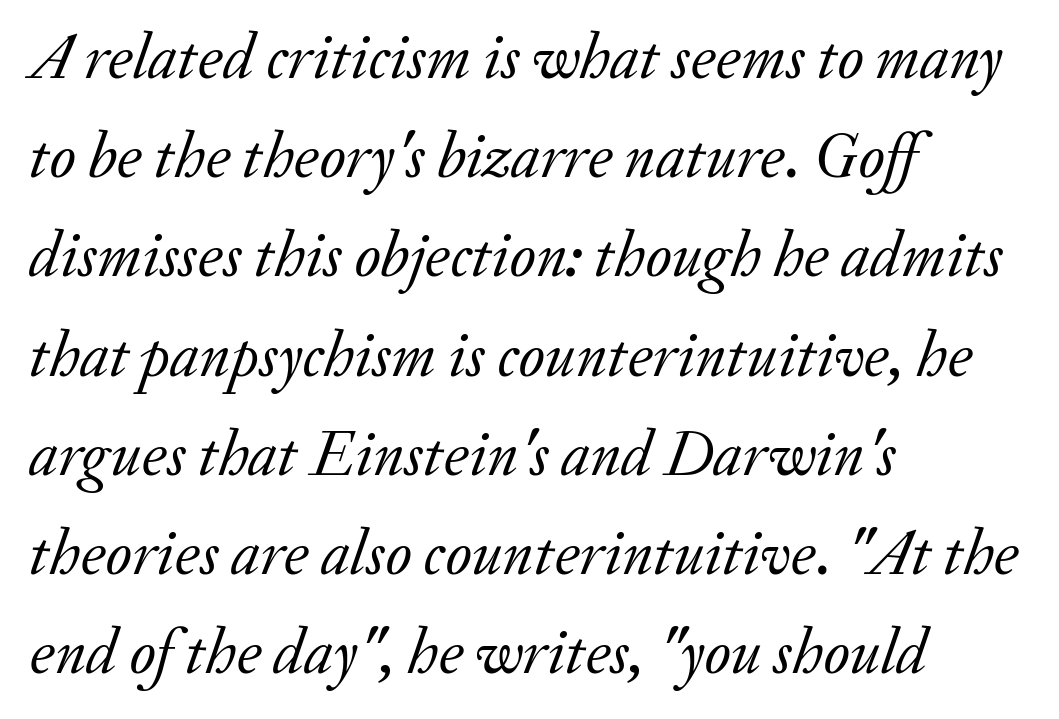
The image shows 64 px regular-weight serif type, italic (leaning right); set left-aligned, normal line spacing (1.55x), normal letter spacing, not underlined; low stroke contrast and a small x-height.
